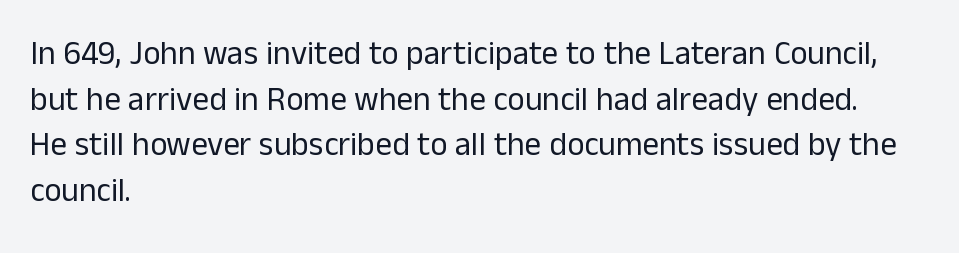
{"serif": "no", "italic": "no", "bold": "no", "weight": "regular", "width": "normal", "stroke_contrast": "low", "x_height": "medium", "monospaced": "no", "underline": "no", "align": "left", "line_spacing": "normal", "line_spacing_ratio": 1.38, "letter_spacing": "normal", "letter_spacing_em": 0.0, "glyph_px": 33}
